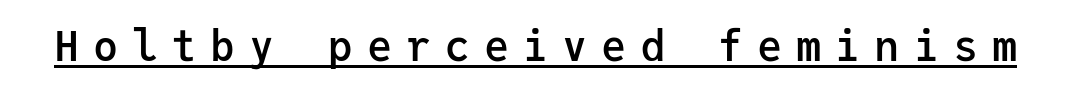
Notice the strokes are somewhat thickened but not fully heavy: this is a semibold. Font category for this specimen: sans-serif. The letters stand straight up with perfectly vertical stems. Somebody hit Ctrl+U on this one — the words are underlined. The type is letterspaced generously, with wide tracking. These lines are rendered in a fixed-pitch font.
